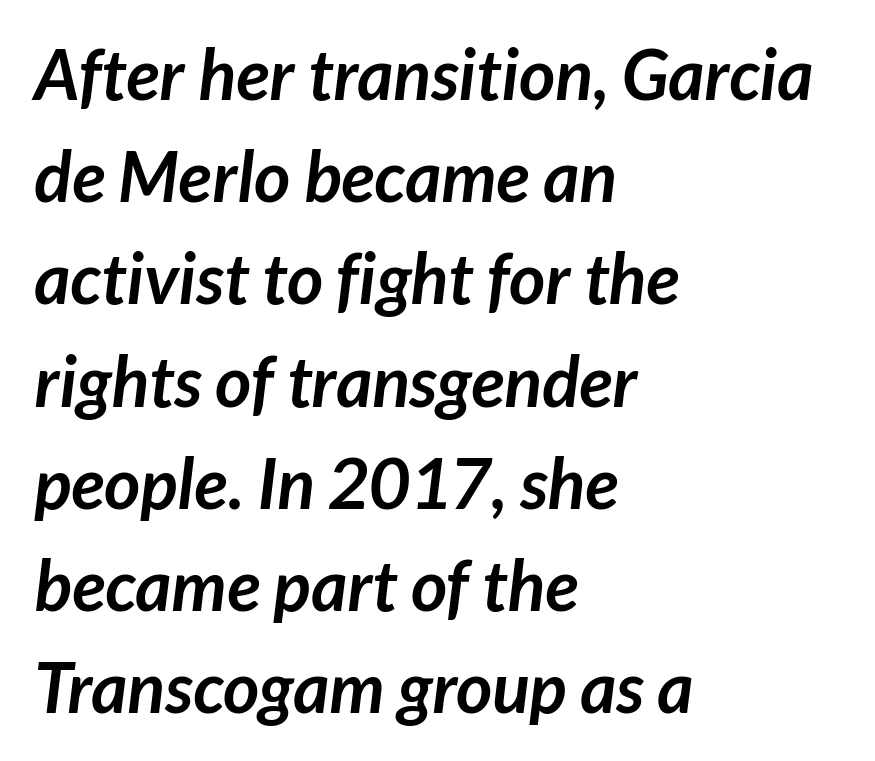
Q: Is the text bold? A: Yes.
Q: Is the typeface a serif or a sans-serif typeface? A: Sans-serif.
Q: Is the text underlined? A: No.
Q: How is the paragraph aligned? A: Left-aligned.
Q: Is the spacing between letters normal or unusually wide? A: Normal.
Q: Is the spacing between lines tight, normal or loose? A: Normal.
Q: Width (condensed, normal, or wide)? A: Normal.
Q: Stroke contrast? A: Low.
Q: x-height? A: Medium.
Q: Monospaced? A: No.
